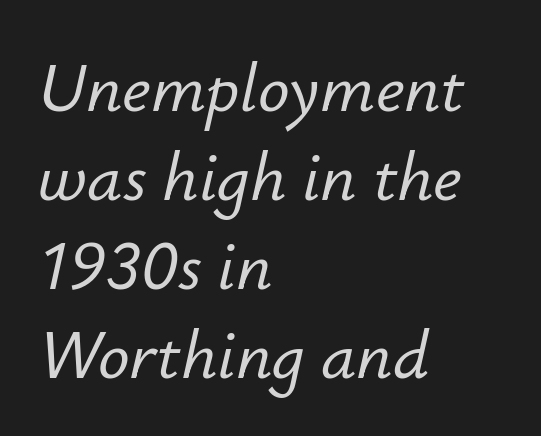
The image shows 70 px text type, italic (leaning right); set left-aligned, normal line spacing (1.27x), normal letter spacing, not underlined; low stroke contrast and a small x-height.
